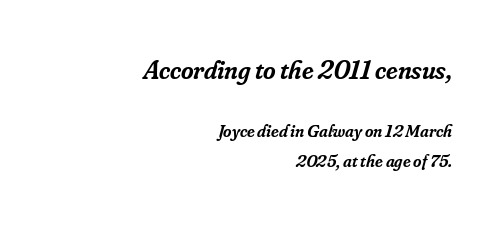
{"italic": "yes", "lean": "right", "slant_degrees": 16, "bold": "semi", "underline": "no", "align": "right", "line_spacing": "normal", "line_spacing_ratio": 1.68, "letter_spacing": "normal", "letter_spacing_em": 0.0, "larger_block": "first", "size_ratio": 1.5, "glyph_px": 27}
